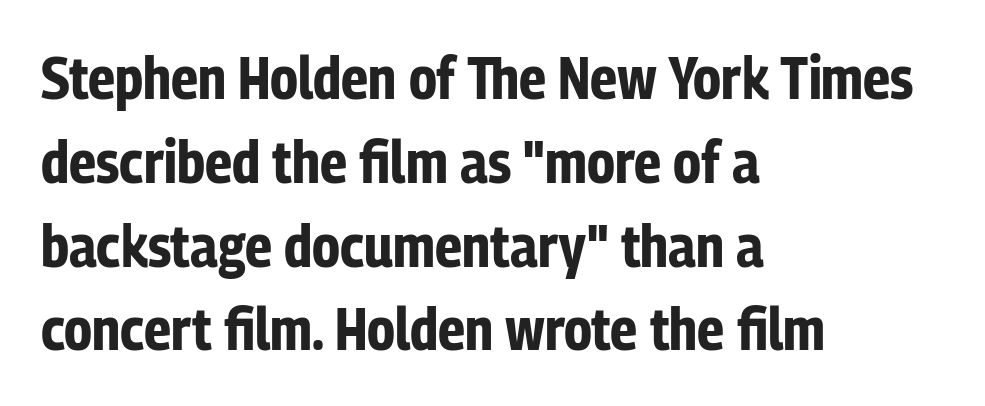
If you drew a ruler down the left edge, every line would touch it. Unlike a traditional serif, this face leaves its strokes unadorned. Tall strokes in this sample are plumb rather than angled. The tracking reads as untouched default to a designer's eye. Words float on clear page, feet unadorned. Look at the stroke-to-counter ratio: heavy, a bold.
